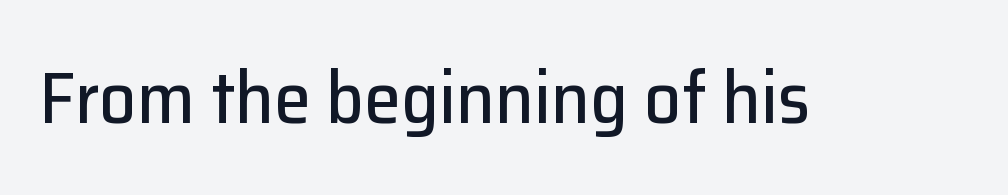
The image shows 74 px sans-serif type, upright; set normal letter spacing, not underlined; low stroke contrast and a medium x-height.
